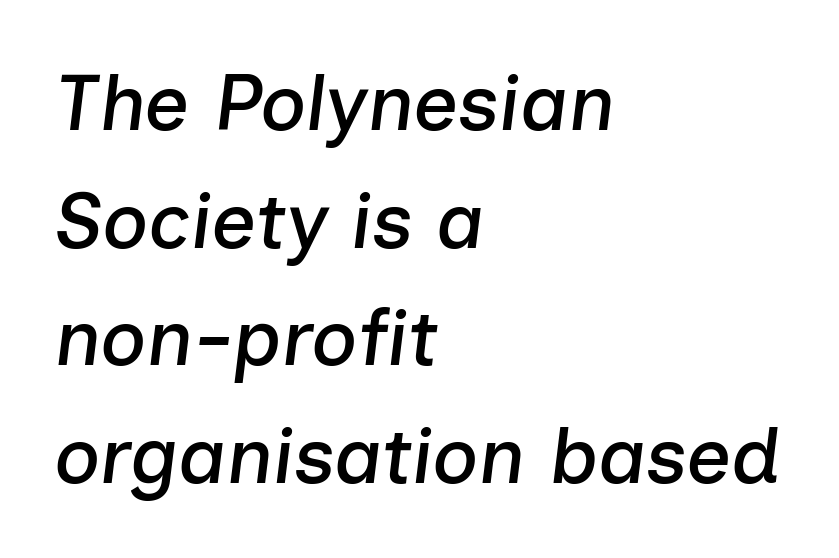
The image shows 79 px text type, italic (leaning right); set left-aligned, normal line spacing (1.49x), normal letter spacing, not underlined; low stroke contrast and a medium x-height.
